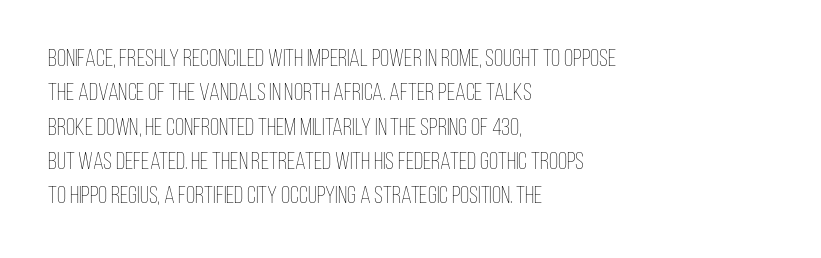
Q: Is the text bold? A: No.
Q: Is the text italic (slanted)? A: No, it is upright.
Q: Is the text underlined? A: No.
Q: How is the paragraph aligned? A: Left-aligned.
Q: Is the spacing between letters normal or unusually wide? A: Normal.
Q: Is the spacing between lines tight, normal or loose? A: Normal.
